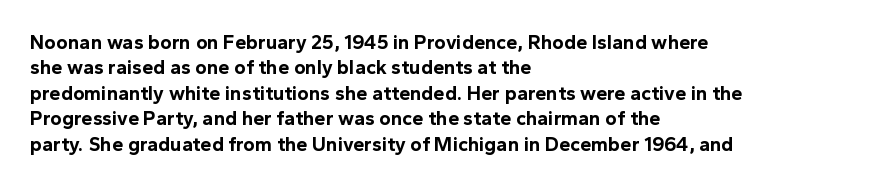
The image shows 20 px bold type, upright; set left-aligned, normal line spacing (1.27x), normal letter spacing, not underlined.
